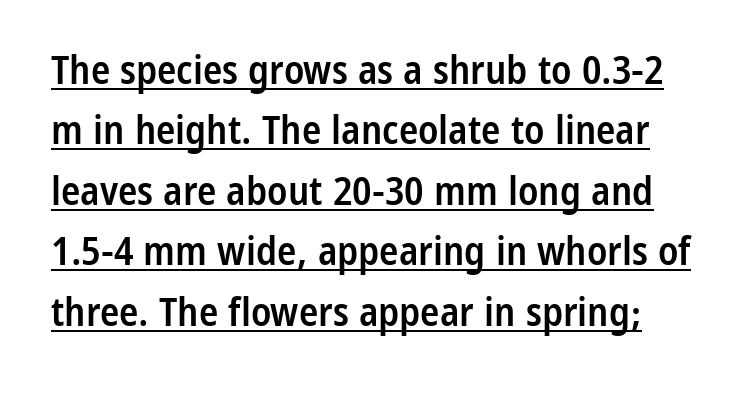
{"serif": "no", "italic": "no", "bold": "semi", "weight": "semibold", "width": "condensed", "stroke_contrast": "low", "x_height": "medium", "monospaced": "no", "underline": "yes", "line_spacing": "normal", "line_spacing_ratio": 1.51, "letter_spacing": "normal", "letter_spacing_em": 0.0, "glyph_px": 40}
